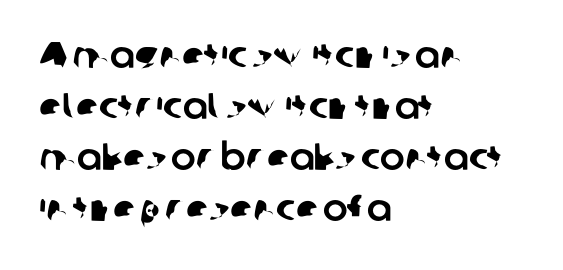
{"serif": "no", "width": "normal", "stroke_contrast": "low", "x_height": "medium", "monospaced": "no", "underline": "no", "align": "left", "line_spacing": "normal", "line_spacing_ratio": 1.38, "letter_spacing": "normal", "letter_spacing_em": 0.0, "glyph_px": 37}
